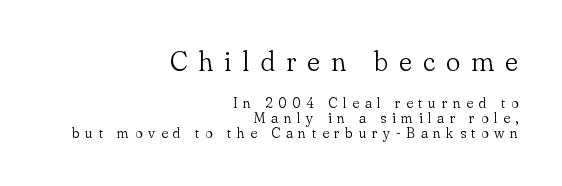
The image shows 27 px text type, upright; set right-aligned, tight line spacing (1.06x), unusually wide letter spacing (+0.41 em), not underlined; the first (top) block is 1.93x larger.
